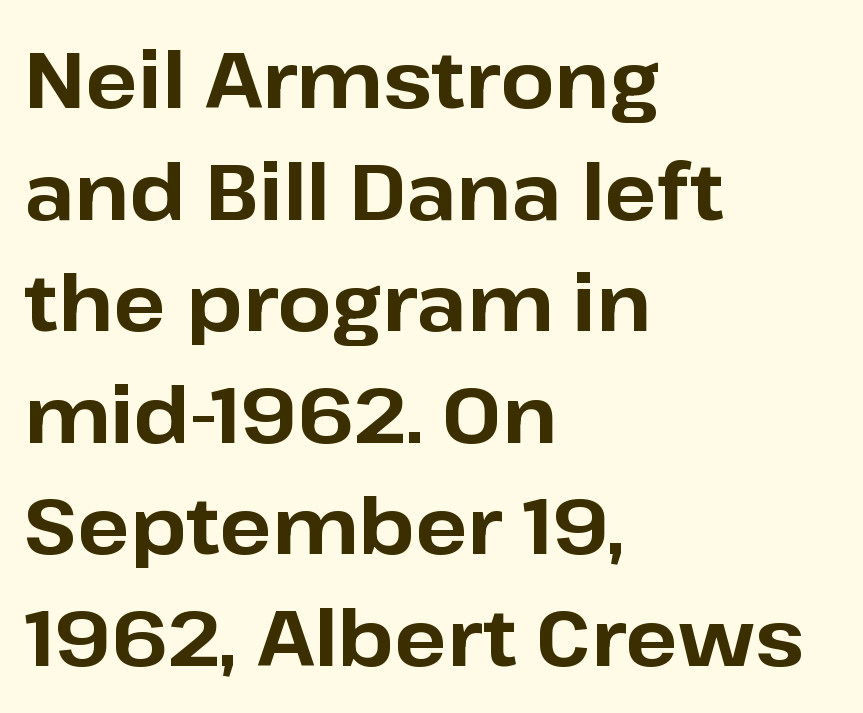
The image shows 78 px bold sans-serif type, upright; set left-aligned, normal line spacing (1.43x), normal letter spacing, not underlined; low stroke contrast and a medium x-height.
